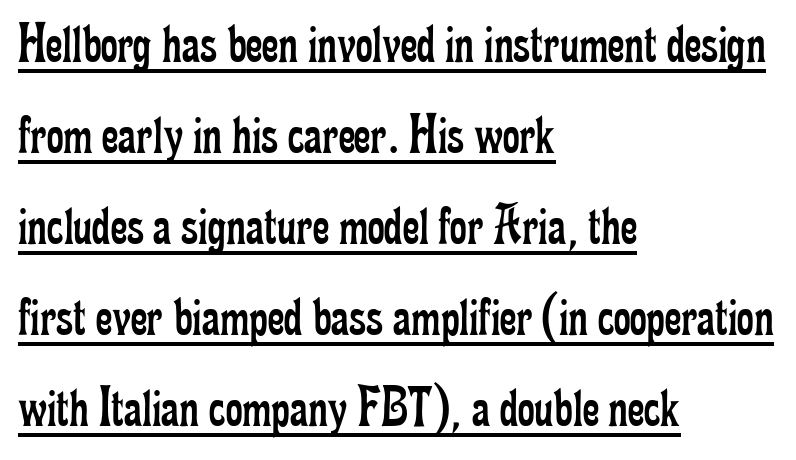
The image shows 58 px regular-weight, condensed serif type, upright; set left-aligned, normal line spacing (1.57x), normal letter spacing, underlined; low stroke contrast and a small x-height.
